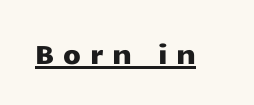
Look at the tracking — it's clearly loosened, letters drifting apart. Each line of the rendering has a horizontal stroke beneath the glyphs. This is the regular roman posture of the typeface.
